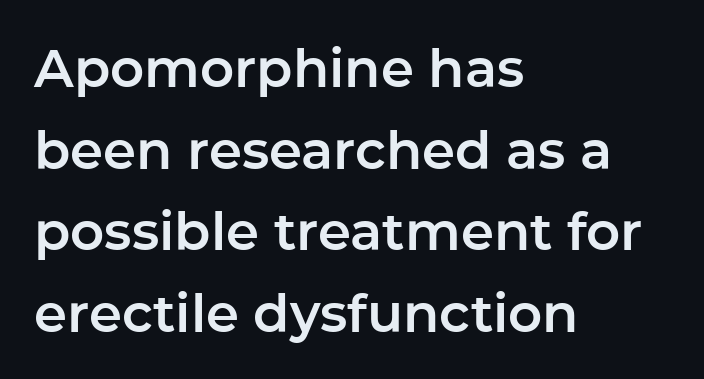
The image shows 53 px sans-serif type, upright; set left-aligned, normal line spacing (1.54x), normal letter spacing, not underlined; low stroke contrast and a medium x-height.
